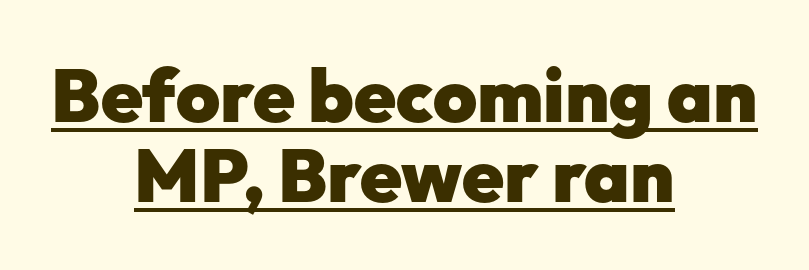
{"serif": "no", "italic": "no", "bold": "yes", "weight": "heavy", "width": "normal", "stroke_contrast": "low", "x_height": "medium", "monospaced": "no", "underline": "yes", "align": "center", "line_spacing": "tight", "line_spacing_ratio": 1.07, "letter_spacing": "normal", "letter_spacing_em": 0.0, "glyph_px": 75}
